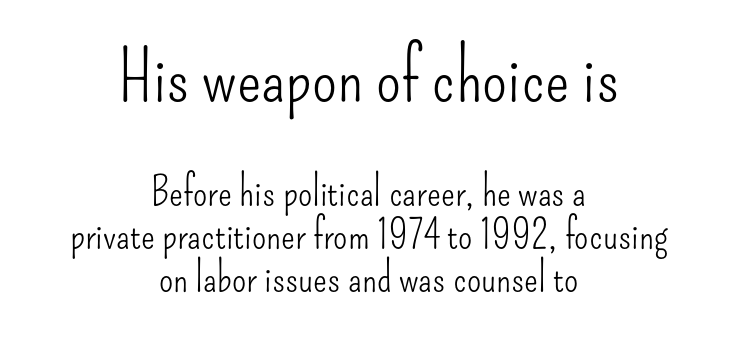
Q: Is the text bold? A: No.
Q: Is the text italic (slanted)? A: No, it is upright.
Q: Is the typeface a serif or a sans-serif typeface? A: Sans-serif.
Q: Is the text underlined? A: No.
Q: How is the paragraph aligned? A: Centered.
Q: Is the spacing between letters normal or unusually wide? A: Normal.
Q: Is the spacing between lines tight, normal or loose? A: Tight.
Q: Which block of text is set in a larger size, the first (top) or the second (bottom)? A: The first (top) one.
Q: Width (condensed, normal, or wide)? A: Condensed.
Q: Stroke contrast? A: Low.
Q: x-height? A: Small.
Q: Monospaced? A: No.
